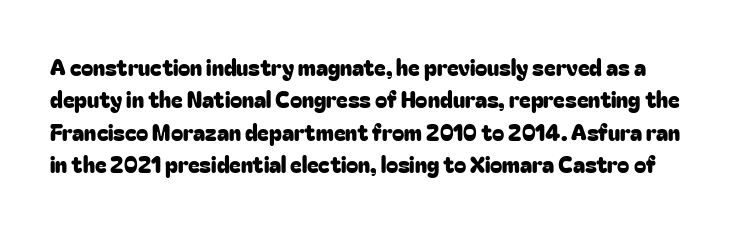
The image shows 22 px text type, upright; set normal line spacing (1.47x), normal letter spacing, not underlined.
